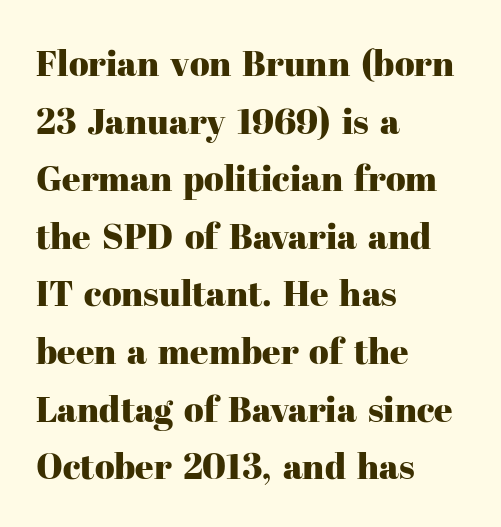
The image shows 36 px serif type, upright; set left-aligned, normal line spacing (1.6x), normal letter spacing, not underlined; high stroke contrast and a medium x-height.
